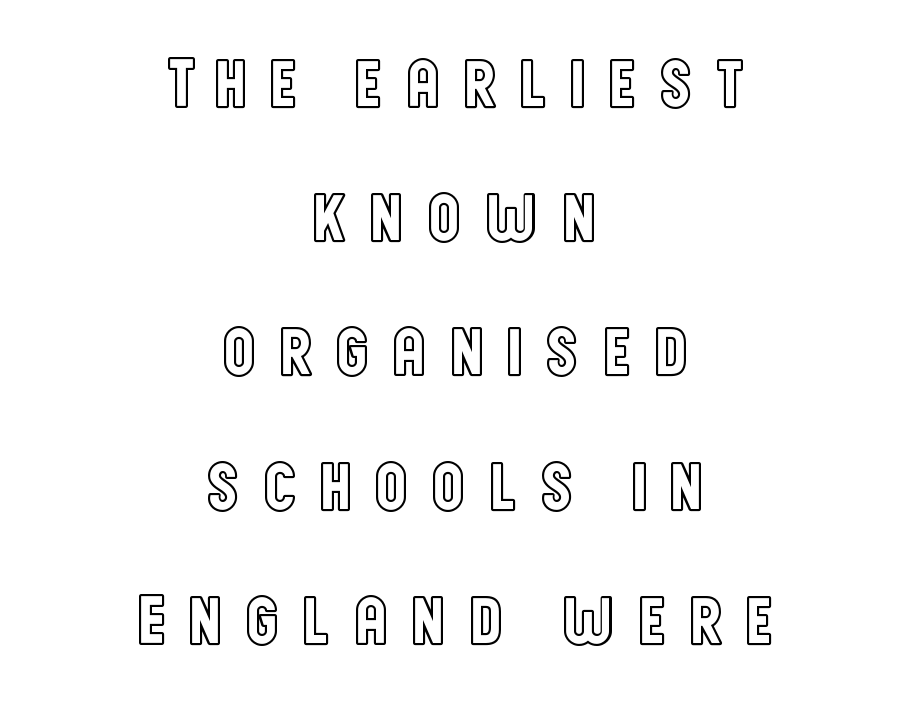
{"italic": "no", "width": "condensed", "x_height": "large", "monospaced": "no", "underline": "no", "align": "center", "line_spacing_ratio": 1.89, "letter_spacing": "wide", "letter_spacing_em": 0.27, "glyph_px": 71}
